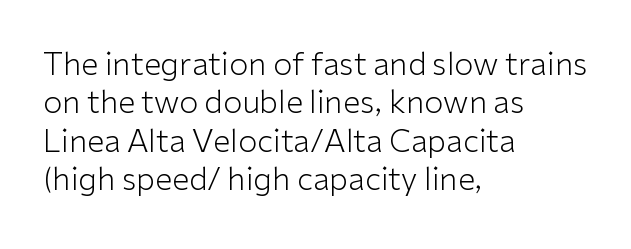
{"serif": "no", "italic": "no", "bold": "no", "weight": "light", "width": "normal", "stroke_contrast": "low", "x_height": "medium", "monospaced": "no", "underline": "no", "align": "left", "line_spacing_ratio": 1.24, "letter_spacing": "normal", "letter_spacing_em": 0.0, "glyph_px": 31}
